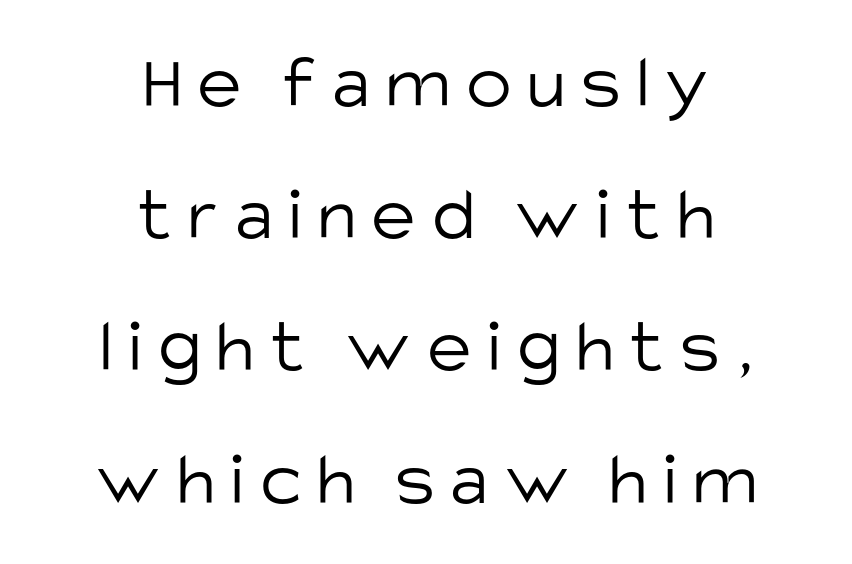
The image shows 76 px light sans-serif type, upright; set centered, line spacing 1.74x, unusually wide letter spacing (+0.21 em), not underlined; low stroke contrast and a large x-height.
